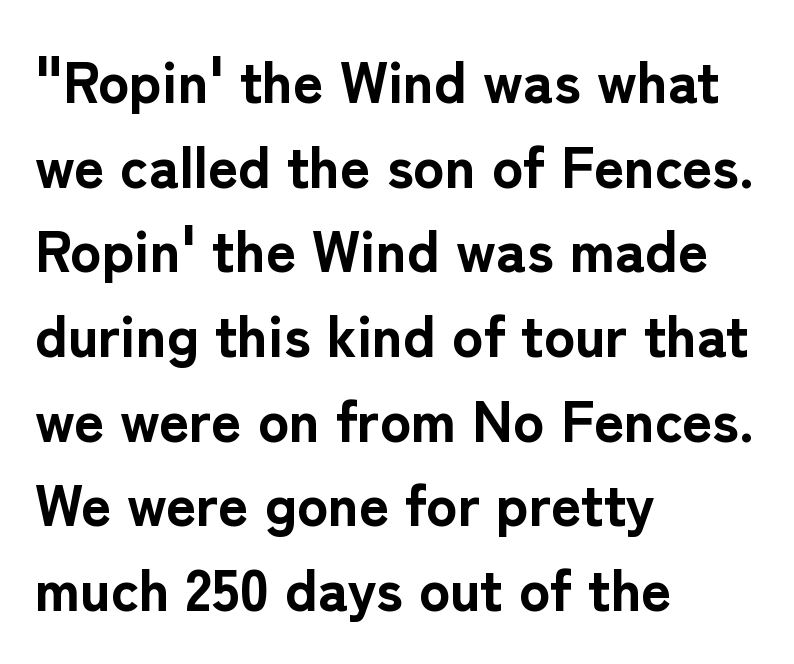
The image shows 58 px bold sans-serif type, upright; set left-aligned, normal line spacing (1.46x), normal letter spacing, not underlined; low stroke contrast and a medium x-height.
